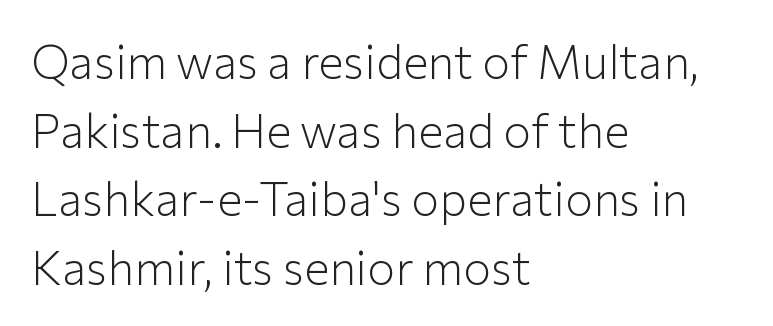
{"serif": "no", "italic": "no", "bold": "no", "weight": "light", "width": "normal", "stroke_contrast": "low", "x_height": "medium", "monospaced": "no", "underline": "no", "align": "left", "line_spacing": "normal", "line_spacing_ratio": 1.46, "letter_spacing": "normal", "letter_spacing_em": 0.0, "glyph_px": 47}
